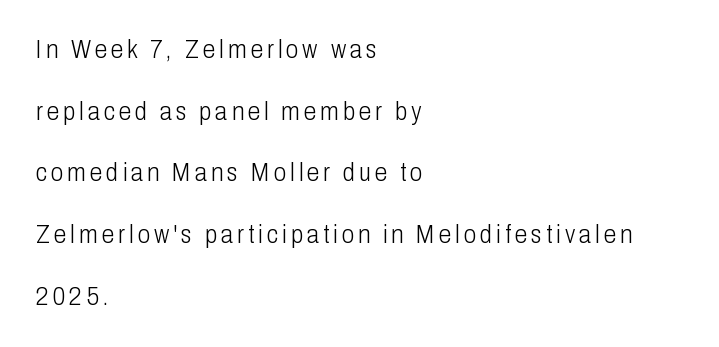
The image shows 25 px text type, upright; set left-aligned, loose line spacing (2.47x), not underlined.
